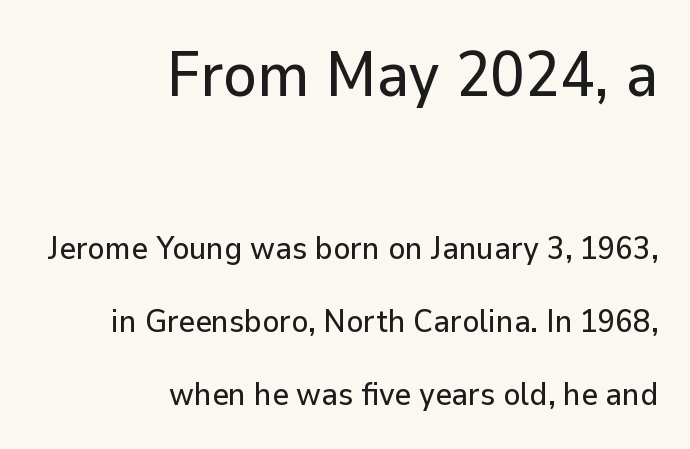
The baseline area is clear. The typography opts for an upright posture over an oblique one. Reading down the column, the eye jumps a long way to each next line. Proportional: the letters do not fall into vertical columns. Compared with a flush-left layout, this one pins lines to the opposite, right side.
